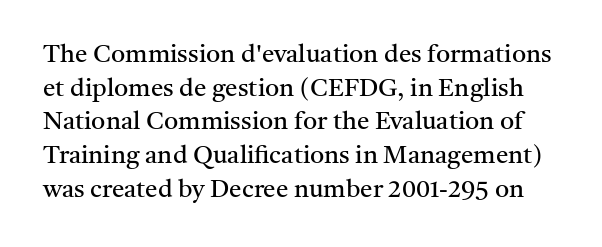
Honestly, there is no underline to notice here at all. These lines were composed using upright roman letters. Rows of type keep a routine distance in the vertical direction. No letter is thick-stroked: the sample isn't bold. You could call the tracking neutral — neither tight nor loose.
